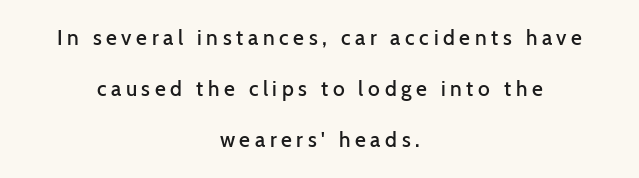
Weight: semibold (demi). Leading is clearly above the norm, producing a sparse column. Lines of text with bare space underneath. The letters stand straight up with perfectly vertical stems. Reading down the block, each line starts at a different indent, mirrored at its end.
